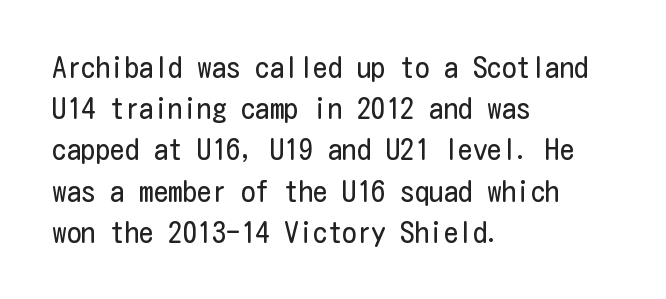
{"serif": "no", "italic": "no", "bold": "no", "weight": "regular", "width": "condensed", "stroke_contrast": "low", "x_height": "medium", "underline": "no", "align": "left", "line_spacing": "normal", "line_spacing_ratio": 1.42, "letter_spacing": "normal", "letter_spacing_em": 0.0, "glyph_px": 29}
